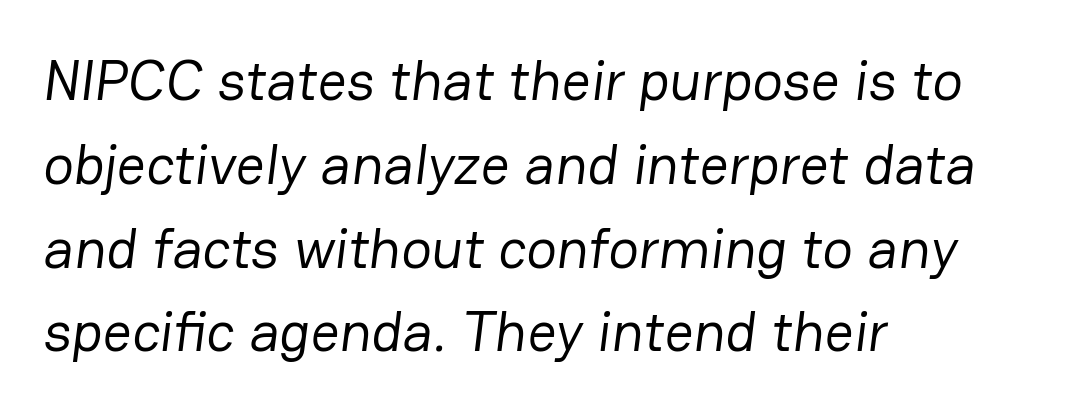
The image shows 57 px regular-weight sans-serif type; set left-aligned, normal line spacing (1.47x), normal letter spacing, not underlined; low stroke contrast and a medium x-height.
